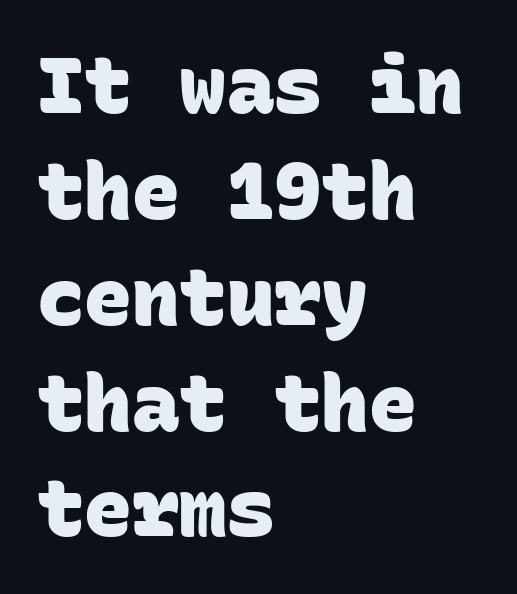
The image shows 79 px heavy sans-serif type, monospaced; set left-aligned, normal line spacing (1.34x), normal letter spacing, not underlined; low stroke contrast and a large x-height.
